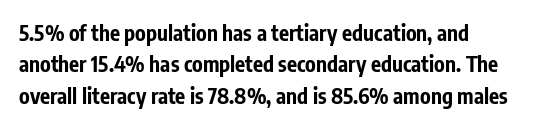
The image shows 21 px bold type, upright; set left-aligned, normal line spacing (1.5x), normal letter spacing, not underlined.
